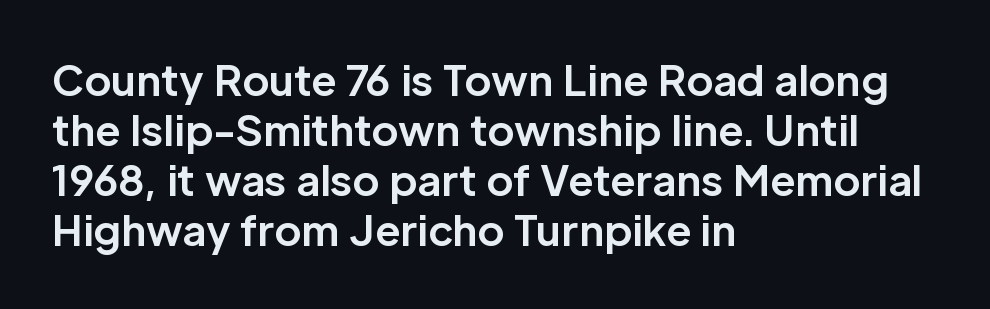
Q: Is the text bold? A: Yes.
Q: Is the text italic (slanted)? A: No, it is upright.
Q: Is the typeface a serif or a sans-serif typeface? A: Sans-serif.
Q: Is the text underlined? A: No.
Q: How is the paragraph aligned? A: Left-aligned.
Q: Is the spacing between letters normal or unusually wide? A: Normal.
Q: Width (condensed, normal, or wide)? A: Normal.
Q: Stroke contrast? A: Low.
Q: x-height? A: Medium.
Q: Monospaced? A: No.
